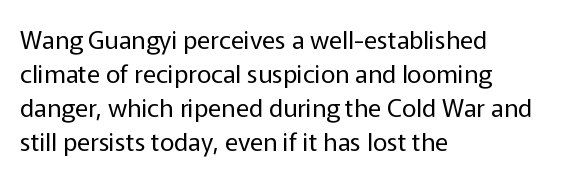
A normal amount of white space separates one row of letters from the next. Honestly, the letter spacing is just normal — you wouldn't notice it. The font's upright variant was chosen for this text. Is this a heavy cut? Hardly; it is regular or lighter. Caption: multi-line text, flush left, ragged right.
